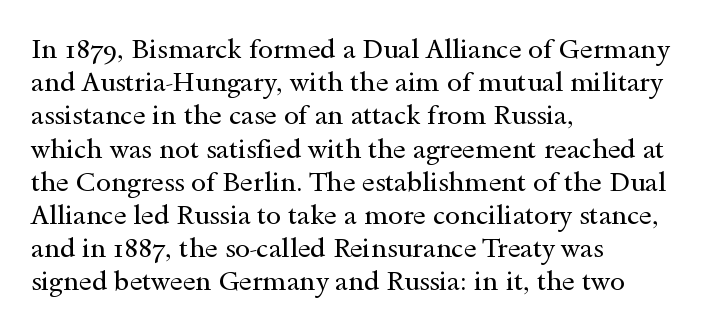
Q: Is the text bold? A: No.
Q: Is the text italic (slanted)? A: No, it is upright.
Q: Is the text underlined? A: No.
Q: How is the paragraph aligned? A: Left-aligned.
Q: Is the spacing between letters normal or unusually wide? A: Normal.
